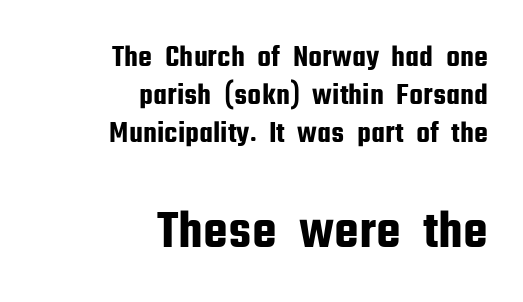
Q: Is the text italic (slanted)? A: No, it is upright.
Q: Is the typeface a serif or a sans-serif typeface? A: Sans-serif.
Q: Is the text underlined? A: No.
Q: How is the paragraph aligned? A: Right-aligned.
Q: Is the spacing between letters normal or unusually wide? A: Normal.
Q: Which block of text is set in a larger size, the first (top) or the second (bottom)? A: The second (bottom) one.
Q: Width (condensed, normal, or wide)? A: Condensed.
Q: Stroke contrast? A: Low.
Q: x-height? A: Medium.
Q: Monospaced? A: No.
